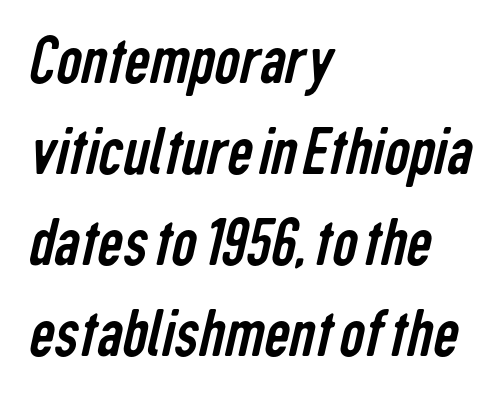
The designer went with a sans here, leaving each stem footless. Here the glyphs are tracked normally, forming tight word shapes. A normal amount of white space separates one row of letters from the next. Letters rest on an invisible, unmarked baseline. The strokes are not fattened; the text isn't bold.
